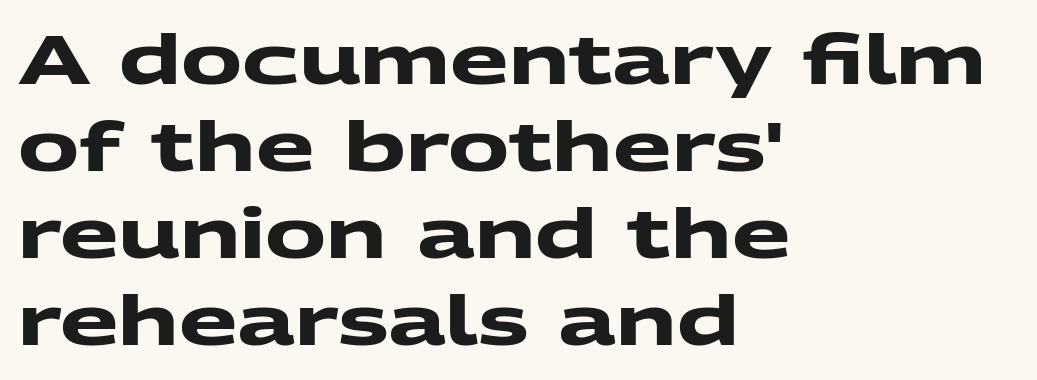
{"serif": "no", "bold": "yes", "weight": "heavy", "width": "wide", "stroke_contrast": "medium", "x_height": "medium", "monospaced": "no", "underline": "no", "align": "left", "line_spacing": "normal", "line_spacing_ratio": 1.28, "letter_spacing": "normal", "letter_spacing_em": 0.0, "glyph_px": 68}
